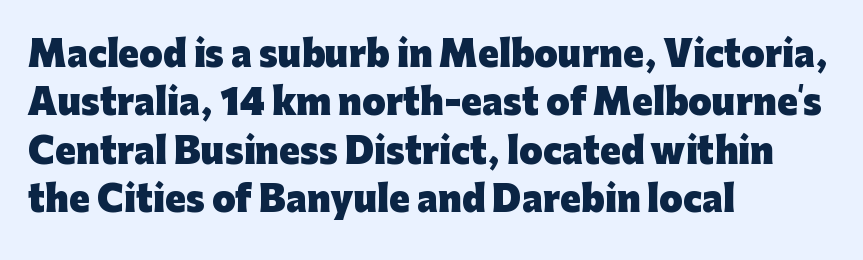
Q: Is the text bold? A: Yes.
Q: Is the text italic (slanted)? A: No, it is upright.
Q: Is the typeface a serif or a sans-serif typeface? A: Sans-serif.
Q: Is the text underlined? A: No.
Q: How is the paragraph aligned? A: Left-aligned.
Q: Is the spacing between letters normal or unusually wide? A: Normal.
Q: Is the spacing between lines tight, normal or loose? A: Normal.
Q: Width (condensed, normal, or wide)? A: Normal.
Q: Stroke contrast? A: Low.
Q: x-height? A: Medium.
Q: Monospaced? A: No.
